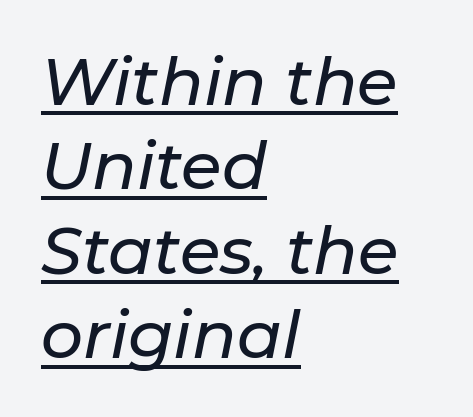
Q: Is the text italic (slanted)? A: Yes, it leans right by about 11 degrees.
Q: Is the text underlined? A: Yes.
Q: How is the paragraph aligned? A: Left-aligned.
Q: Is the spacing between letters normal or unusually wide? A: Normal.
Q: Is the spacing between lines tight, normal or loose? A: Normal.
Q: Width (condensed, normal, or wide)? A: Normal.
Q: Stroke contrast? A: Low.
Q: x-height? A: Medium.
Q: Monospaced? A: No.
